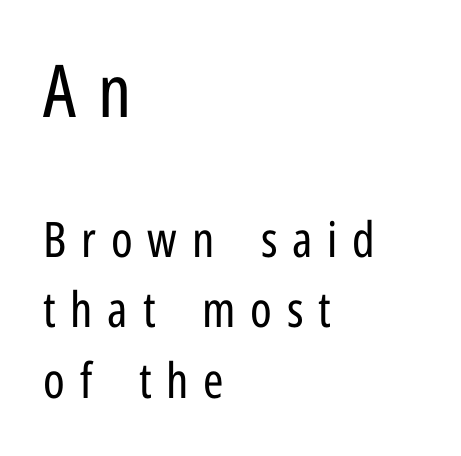
{"serif": "no", "italic": "no", "bold": "no", "weight": "regular", "width": "condensed", "stroke_contrast": "low", "x_height": "medium", "monospaced": "no", "underline": "no", "align": "left", "line_spacing": "normal", "line_spacing_ratio": 1.44, "letter_spacing": "wide", "letter_spacing_em": 0.3, "larger_block": "first", "size_ratio": 1.49, "glyph_px": 73}
